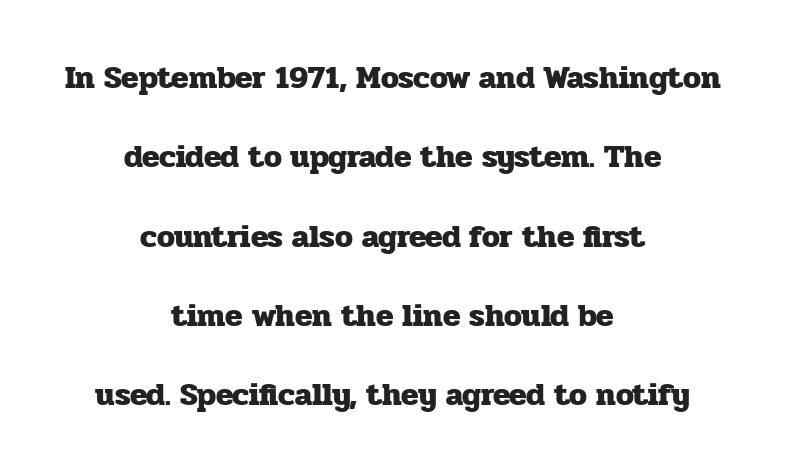
The image shows 32 px heavy serif type, upright; set centered, loose line spacing (2.48x), normal letter spacing, not underlined; low stroke contrast and a medium x-height.
